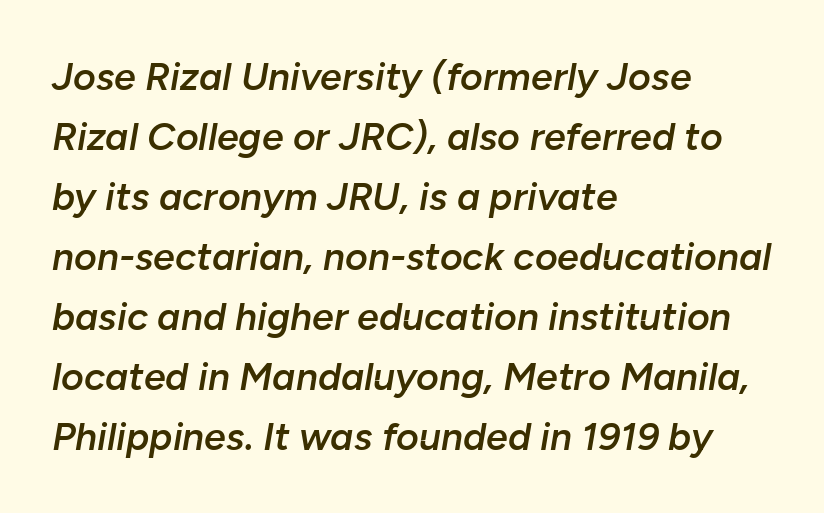
Spacing between characters is what you'd get straight out of the box. Line beginnings align vertically; line endings do not. Horizontal bands of white between lines are of average thickness. This rendering features lettering with no underline.
